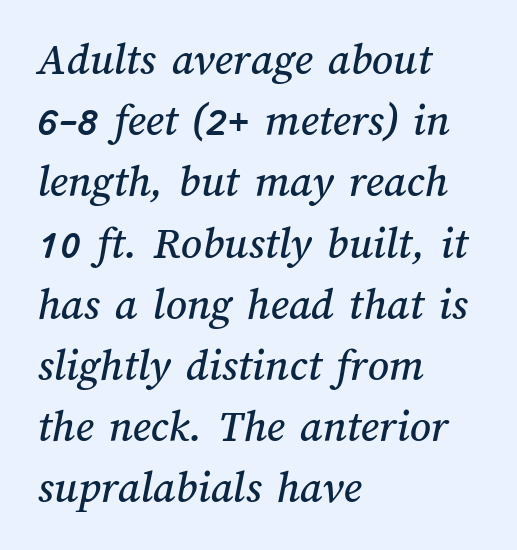
Q: Is the text underlined? A: No.
Q: How is the paragraph aligned? A: Left-aligned.
Q: Is the spacing between letters normal or unusually wide? A: Normal.
Q: Is the spacing between lines tight, normal or loose? A: Normal.
Q: Width (condensed, normal, or wide)? A: Normal.
Q: Stroke contrast? A: Medium.
Q: x-height? A: Medium.
Q: Monospaced? A: No.
